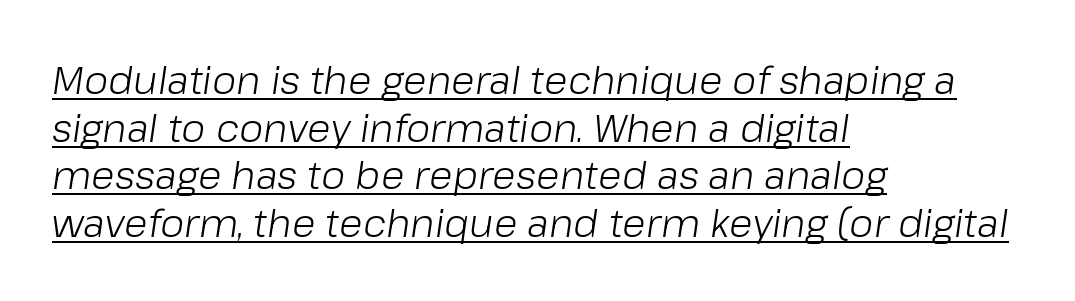
Q: Is the text bold? A: No.
Q: Is the text italic (slanted)? A: Yes, it leans right by about 8 degrees.
Q: Is the text underlined? A: Yes.
Q: How is the paragraph aligned? A: Left-aligned.
Q: Is the spacing between letters normal or unusually wide? A: Normal.
Q: Width (condensed, normal, or wide)? A: Normal.
Q: Stroke contrast? A: Low.
Q: x-height? A: Medium.
Q: Monospaced? A: No.
